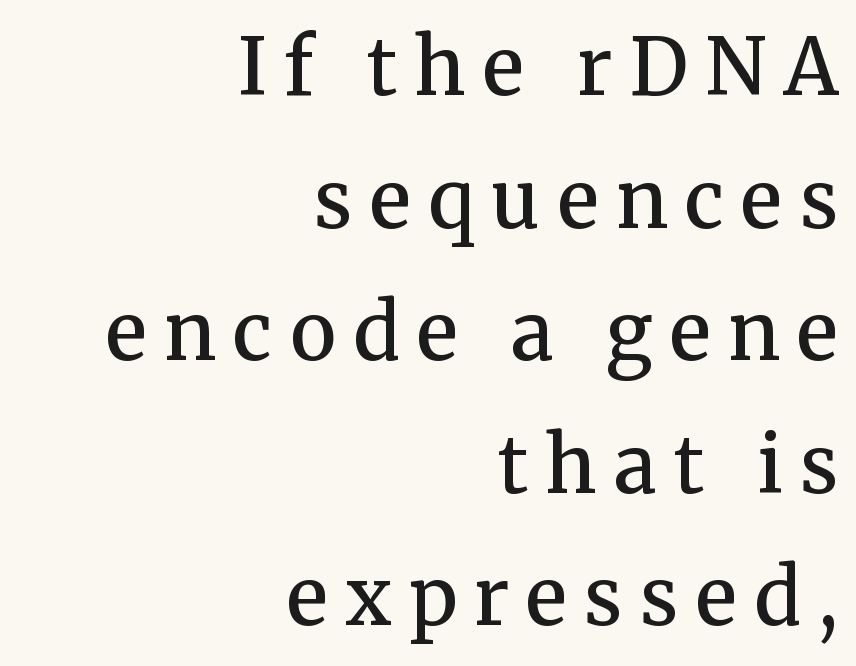
Q: Is the text bold? A: Semi-bold.
Q: Is the text italic (slanted)? A: No, it is upright.
Q: Is the typeface a serif or a sans-serif typeface? A: Serif.
Q: Is the text underlined? A: No.
Q: How is the paragraph aligned? A: Right-aligned.
Q: Is the spacing between letters normal or unusually wide? A: Unusually wide.
Q: Is the spacing between lines tight, normal or loose? A: Normal.
Q: Width (condensed, normal, or wide)? A: Normal.
Q: Stroke contrast? A: Medium.
Q: x-height? A: Medium.
Q: Monospaced? A: No.
